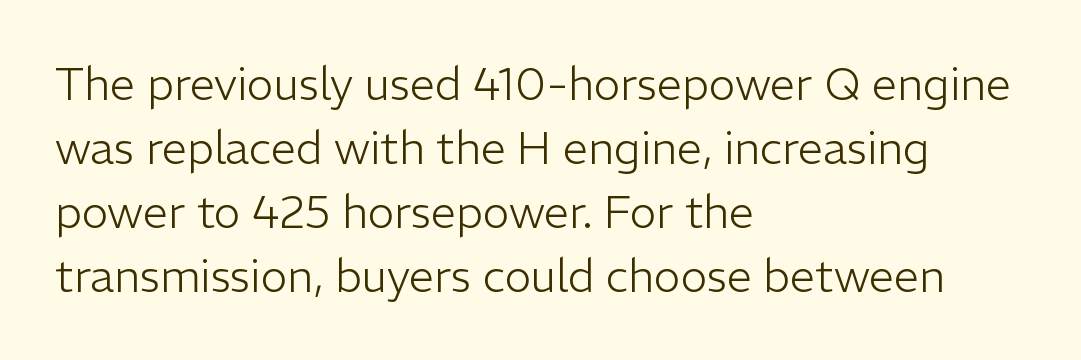
The image shows 45 px light sans-serif type, upright; set left-aligned, normal line spacing (1.42x), normal letter spacing, not underlined; low stroke contrast and a medium x-height.
